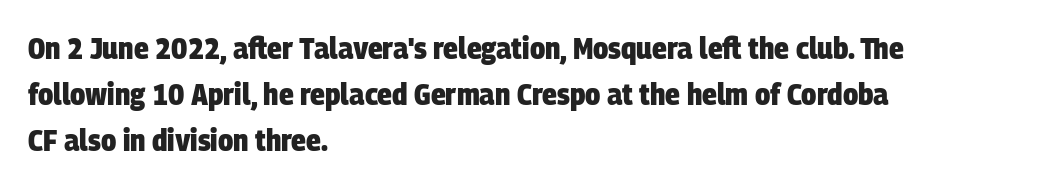
{"serif": "no", "bold": "yes", "weight": "heavy", "width": "condensed", "stroke_contrast": "low", "x_height": "large", "monospaced": "no", "underline": "no", "align": "left", "line_spacing": "normal", "line_spacing_ratio": 1.49, "letter_spacing": "normal", "letter_spacing_em": 0.0, "glyph_px": 31}
